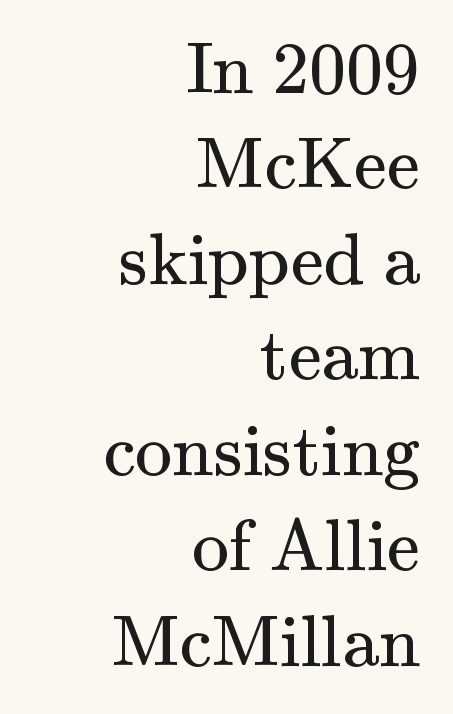
{"serif": "yes", "italic": "no", "bold": "no", "weight": "regular", "width": "normal", "stroke_contrast": "medium", "x_height": "small", "monospaced": "no", "underline": "no", "align": "right", "line_spacing": "normal", "line_spacing_ratio": 1.29, "letter_spacing": "normal", "letter_spacing_em": 0.0, "glyph_px": 74}
